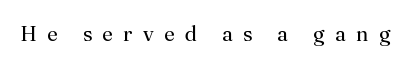
The lettering stays uniformly vertical, giving the passage a roman look. Inter-character spacing is expanded well beyond the font's built-in metrics. No word sits above an underline. Think standard paragraph weight, or any step lighter than that.
